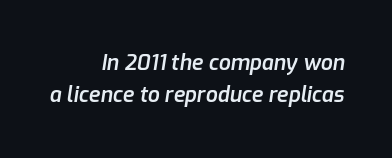
Q: Is the text bold? A: Semi-bold.
Q: Is the text italic (slanted)? A: Yes, it leans right by about 9 degrees.
Q: Is the text underlined? A: No.
Q: How is the paragraph aligned? A: Right-aligned.
Q: Is the spacing between letters normal or unusually wide? A: Normal.
Q: Is the spacing between lines tight, normal or loose? A: Normal.
